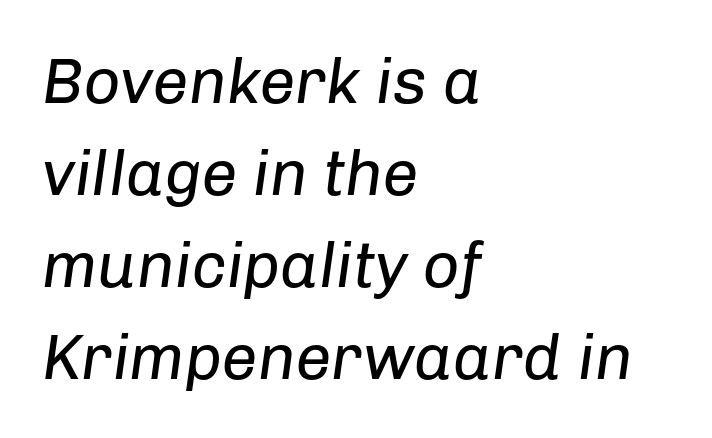
The image shows 64 px regular-weight type, italic (leaning right); set left-aligned, normal line spacing (1.44x), normal letter spacing, not underlined; low stroke contrast and a medium x-height.
